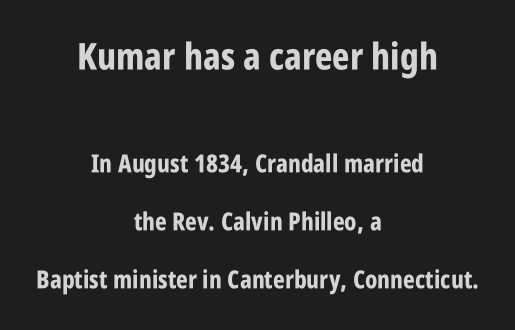
The image shows 37 px bold, condensed sans-serif type, upright; set centered, loose line spacing (2.31x), normal letter spacing, not underlined; the first (top) block is 1.48x larger; low stroke contrast and a large x-height.
